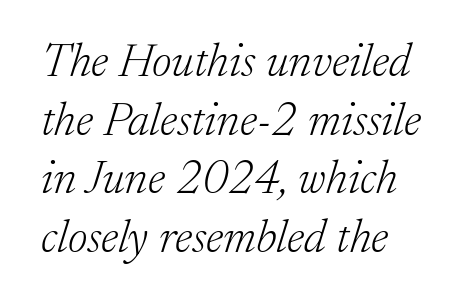
{"serif": "yes", "italic": "yes", "lean": "right", "slant_degrees": 17, "bold": "no", "weight": "light", "width": "normal", "stroke_contrast": "low", "x_height": "medium", "monospaced": "no", "underline": "no", "align": "left", "line_spacing": "normal", "line_spacing_ratio": 1.25, "letter_spacing": "normal", "letter_spacing_em": 0.0, "glyph_px": 47}
